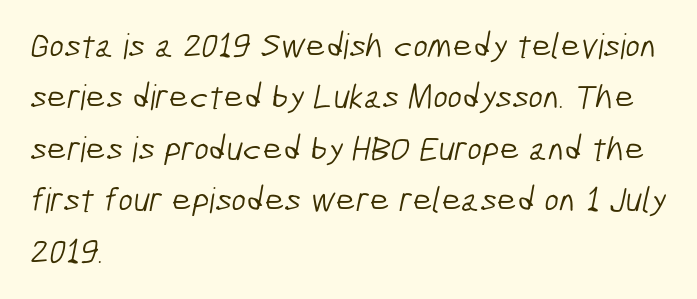
The image shows 35 px light, condensed sans-serif type; set left-aligned, normal line spacing (1.47x), normal letter spacing, not underlined; low stroke contrast and a medium x-height.
